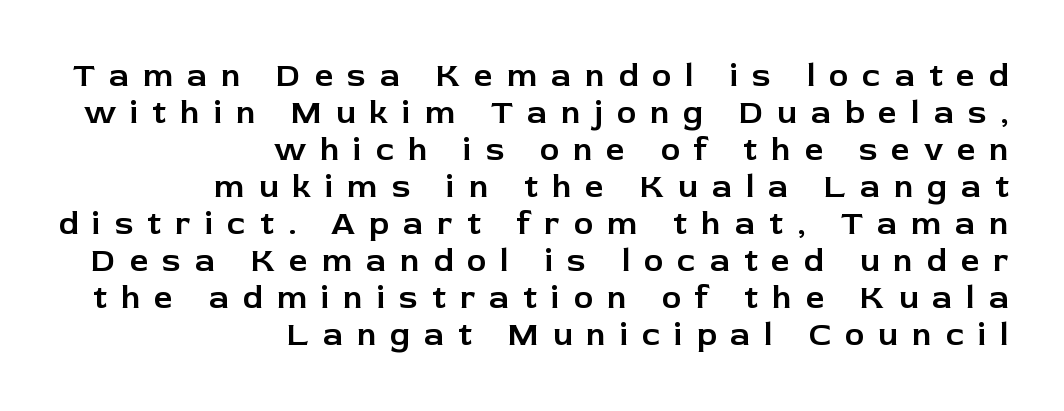
{"serif": "no", "italic": "no", "width": "normal", "stroke_contrast": "low", "x_height": "medium", "monospaced": "no", "underline": "no", "align": "right", "line_spacing": "tight", "line_spacing_ratio": 1.12, "letter_spacing": "wide", "letter_spacing_em": 0.42, "glyph_px": 33}
